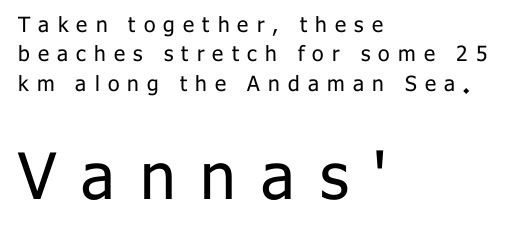
{"serif": "no", "italic": "no", "bold": "no", "weight": "regular", "width": "normal", "stroke_contrast": "low", "x_height": "medium", "monospaced": "no", "underline": "no", "align": "left", "line_spacing": "normal", "line_spacing_ratio": 1.4, "letter_spacing": "wide", "letter_spacing_em": 0.39, "larger_block": "second", "size_ratio": 3.05, "glyph_px": 64}
